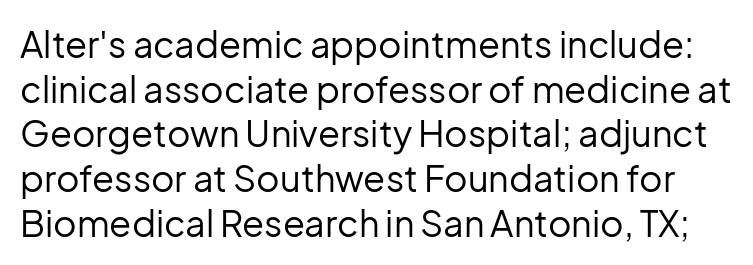
The image shows 36 px regular-weight sans-serif type, upright; set line spacing 1.24x, normal letter spacing, not underlined; low stroke contrast and a medium x-height.
